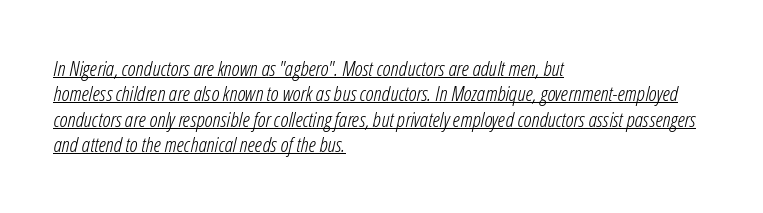
{"italic": "yes", "lean": "right", "slant_degrees": 12, "bold": "no", "underline": "yes", "align": "left", "line_spacing_ratio": 1.21, "letter_spacing": "normal", "letter_spacing_em": 0.0, "glyph_px": 21}
